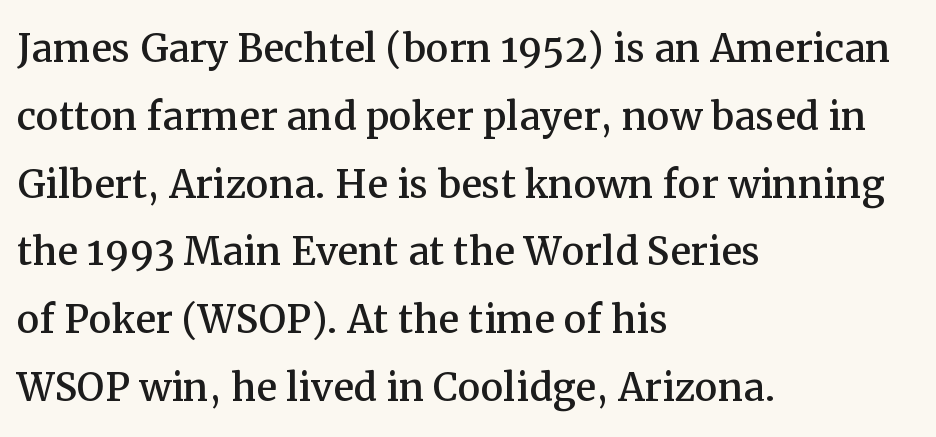
{"serif": "yes", "italic": "no", "width": "normal", "stroke_contrast": "medium", "x_height": "medium", "monospaced": "no", "underline": "no", "align": "left", "line_spacing": "normal", "line_spacing_ratio": 1.33, "letter_spacing": "normal", "letter_spacing_em": 0.0, "glyph_px": 51}
